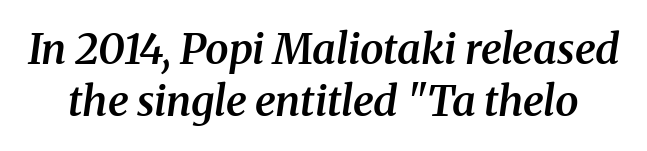
Q: Is the text bold? A: Semi-bold.
Q: Is the text italic (slanted)? A: Yes, it leans right by about 8 degrees.
Q: Is the typeface a serif or a sans-serif typeface? A: Serif.
Q: Is the text underlined? A: No.
Q: Is the spacing between letters normal or unusually wide? A: Normal.
Q: Is the spacing between lines tight, normal or loose? A: Normal.
Q: Width (condensed, normal, or wide)? A: Normal.
Q: Stroke contrast? A: Medium.
Q: x-height? A: Medium.
Q: Monospaced? A: No.
